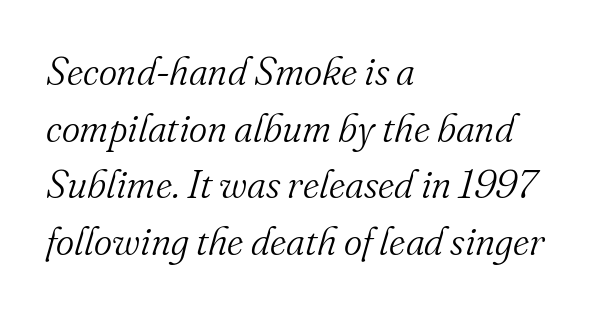
Q: Is the text bold? A: No.
Q: Is the text italic (slanted)? A: Yes, it leans right by about 16 degrees.
Q: Is the typeface a serif or a sans-serif typeface? A: Serif.
Q: Is the text underlined? A: No.
Q: How is the paragraph aligned? A: Left-aligned.
Q: Is the spacing between letters normal or unusually wide? A: Normal.
Q: Is the spacing between lines tight, normal or loose? A: Normal.
Q: Width (condensed, normal, or wide)? A: Normal.
Q: Stroke contrast? A: Medium.
Q: x-height? A: Small.
Q: Monospaced? A: No.
